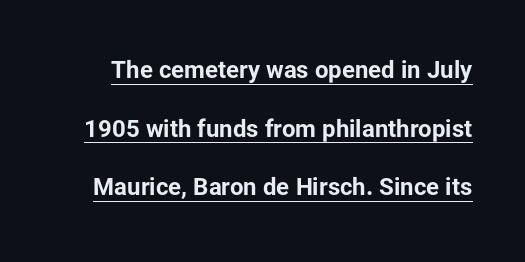
The image shows 24 px bold type, upright; set loose line spacing (2.44x), normal letter spacing, underlined.
